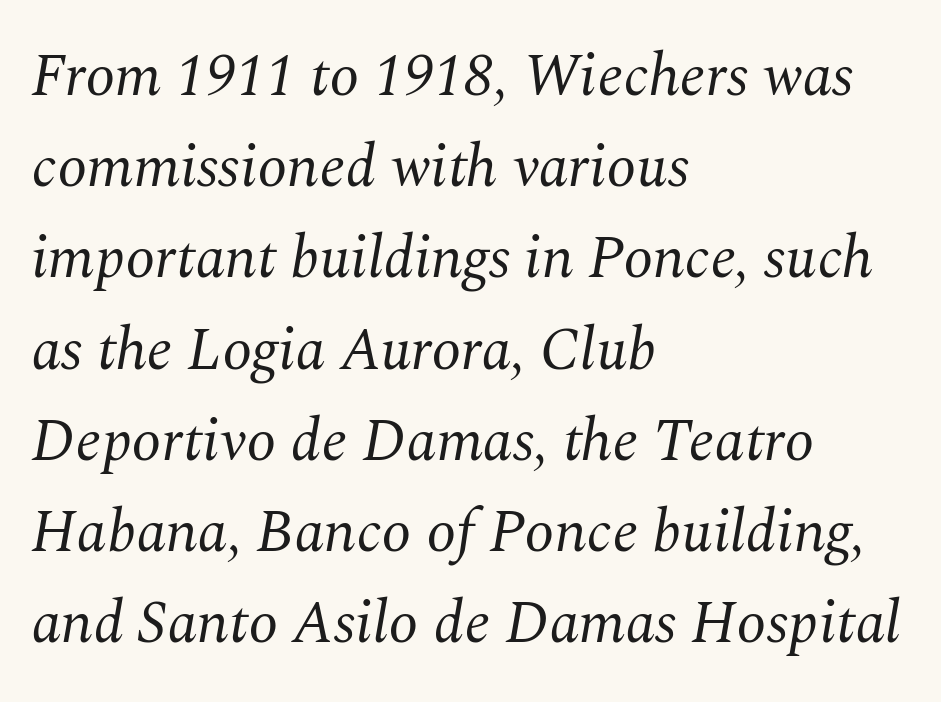
Line starts are locked; line ends wander. The passage shown is not bold in any degree. A typesetter would call this proportional, since set widths differ per character. The strip under each line holds only bare page. Characters are canted at an angle relative to the baseline's perpendicular. Quick note: interline space is typical.
